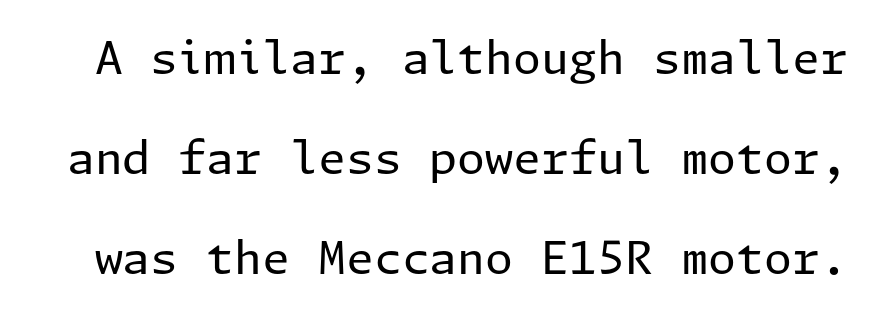
{"serif": "no", "italic": "no", "bold": "no", "weight": "regular", "width": "normal", "stroke_contrast": "low", "x_height": "medium", "underline": "no", "line_spacing": "loose", "line_spacing_ratio": 2.22, "letter_spacing": "normal", "letter_spacing_em": 0.0, "glyph_px": 45}
